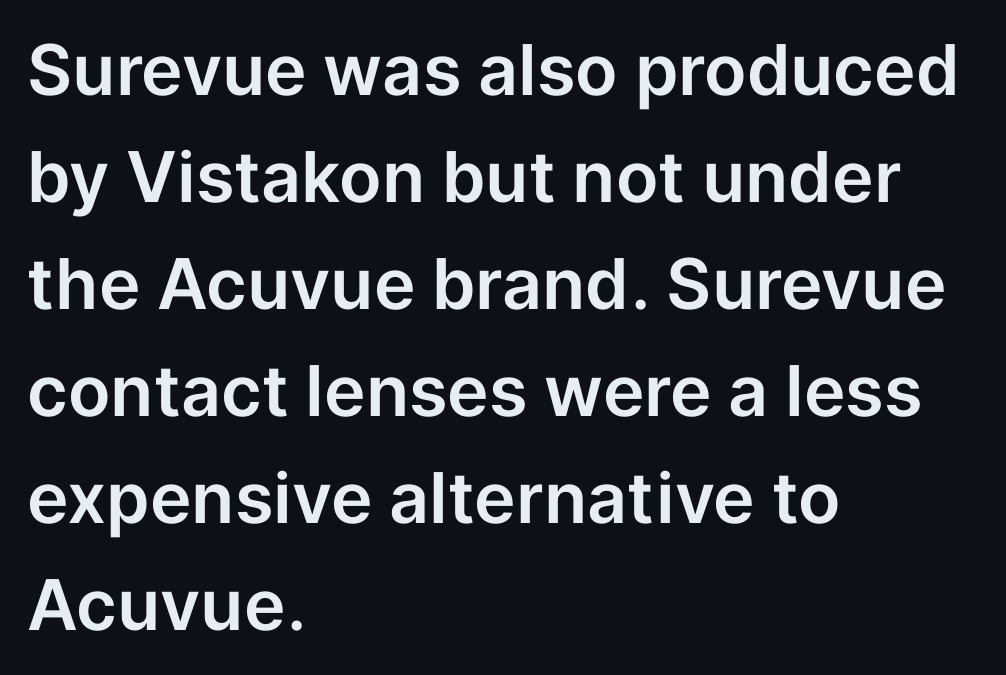
{"serif": "no", "italic": "no", "width": "normal", "stroke_contrast": "low", "x_height": "medium", "monospaced": "no", "underline": "no", "align": "left", "line_spacing": "normal", "line_spacing_ratio": 1.53, "letter_spacing": "normal", "letter_spacing_em": 0.0, "glyph_px": 70}
